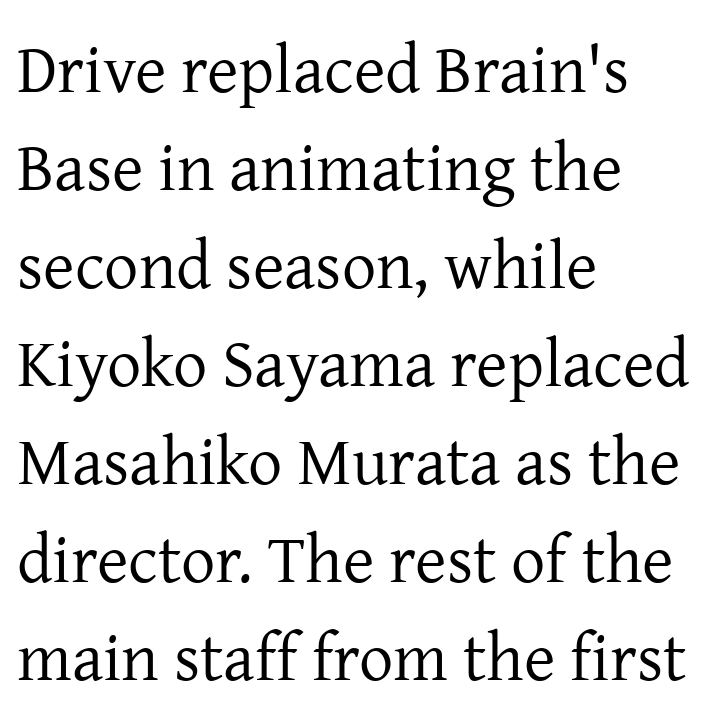
The image shows 68 px regular-weight serif type, upright; set left-aligned, normal line spacing (1.44x), normal letter spacing, not underlined; low stroke contrast and a medium x-height.
